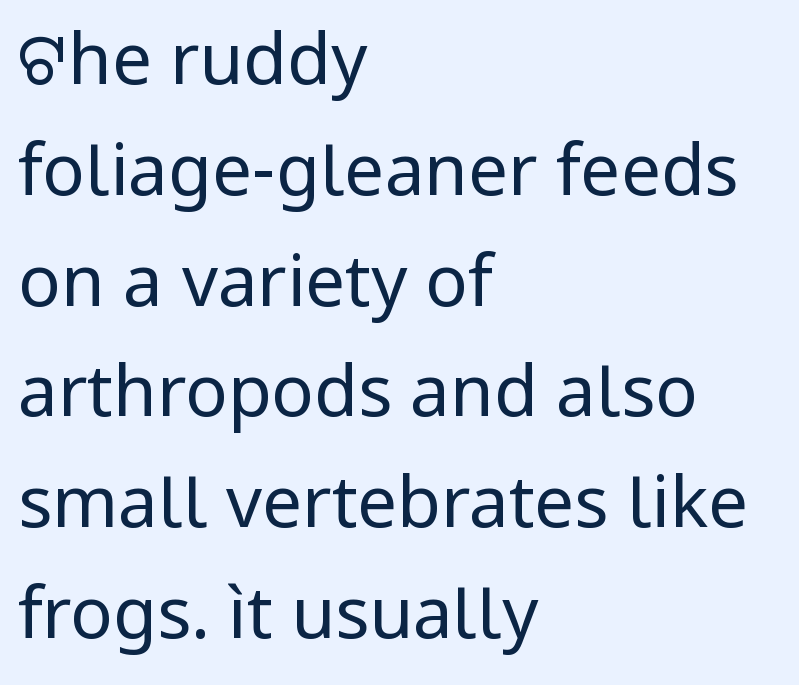
Q: Is the text bold? A: No.
Q: Is the text italic (slanted)? A: No, it is upright.
Q: Is the typeface a serif or a sans-serif typeface? A: Sans-serif.
Q: Is the text underlined? A: No.
Q: How is the paragraph aligned? A: Left-aligned.
Q: Is the spacing between letters normal or unusually wide? A: Normal.
Q: Is the spacing between lines tight, normal or loose? A: Normal.
Q: Width (condensed, normal, or wide)? A: Normal.
Q: Stroke contrast? A: Low.
Q: x-height? A: Medium.
Q: Monospaced? A: No.
